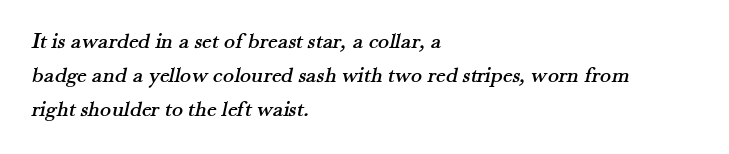
These lines are set flush left with a ragged right edge. The baseline area is clear. If you measured baseline to baseline, you'd find a middling distance. Observe the ordinary spacing: letters are neighbours, not strangers.
